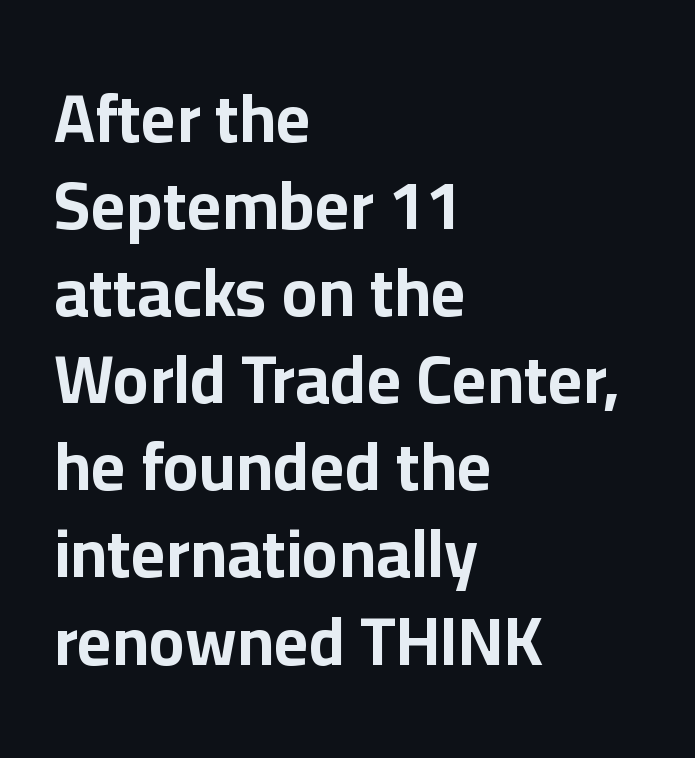
Does the weight exceed regular? Yes, all the way to bold. Posture: vertical. Nobody touched the tracking dial on this one. The font family rendered here belongs to the sans-serif group. Short and long lines alike share a common starting point at left. The face used here is proportionally spaced, like ordinary book or web type.
